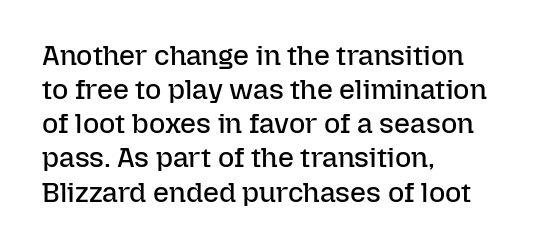
Q: Is the text bold? A: No.
Q: Is the text italic (slanted)? A: No, it is upright.
Q: Is the text underlined? A: No.
Q: How is the paragraph aligned? A: Left-aligned.
Q: Is the spacing between letters normal or unusually wide? A: Normal.
Q: Width (condensed, normal, or wide)? A: Normal.
Q: Stroke contrast? A: Low.
Q: x-height? A: Medium.
Q: Monospaced? A: No.
